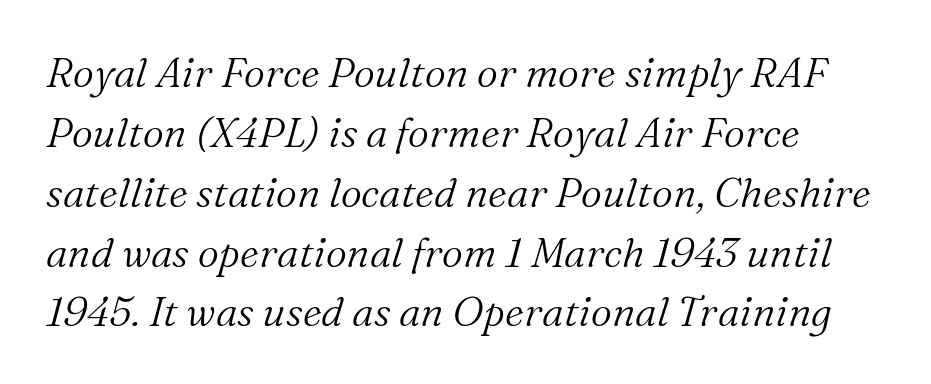
The image shows 41 px light serif type, italic (leaning right); set left-aligned, normal line spacing (1.46x), normal letter spacing, not underlined; medium stroke contrast and a medium x-height.
